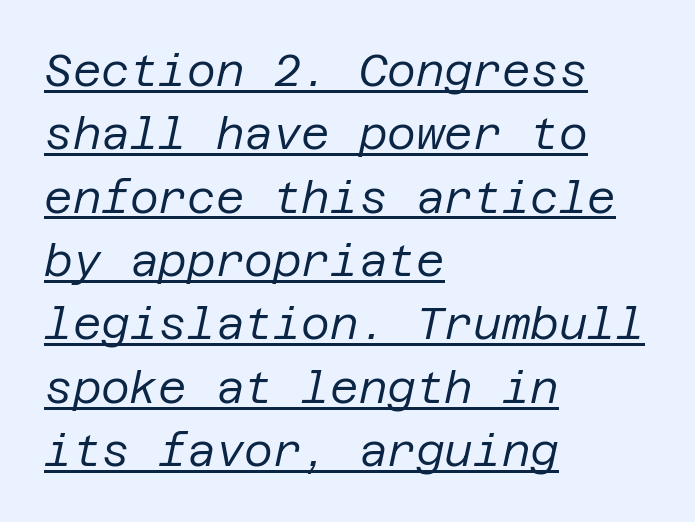
The image shows 44 px regular-weight type, italic (leaning right); set left-aligned, normal line spacing (1.44x), normal letter spacing, underlined; low stroke contrast and a large x-height.
